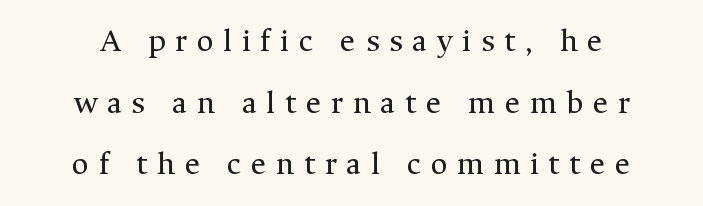
The image shows 33 px regular-weight serif type, upright; set centered, line spacing 1.87x, unusually wide letter spacing (+0.29 em), not underlined; medium stroke contrast and a medium x-height.
